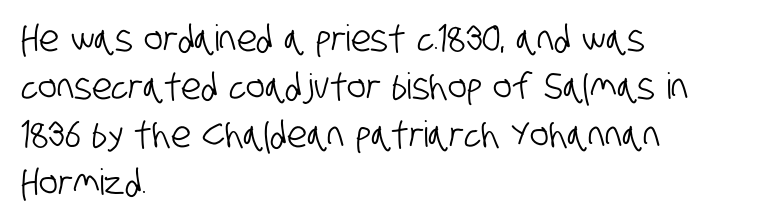
The image shows 36 px condensed sans-serif type; set left-aligned, normal line spacing (1.33x), normal letter spacing, not underlined; low stroke contrast and a large x-height.
